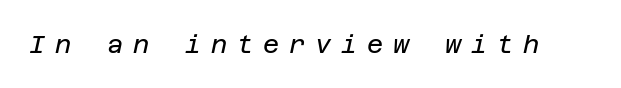
Designer's note — italics engaged. In terms of letterspacing, this is a distinctly airy, spread setting. Descenders are the only things crossing below the line. Counters stay open thanks to moderate or lighter strokes.
